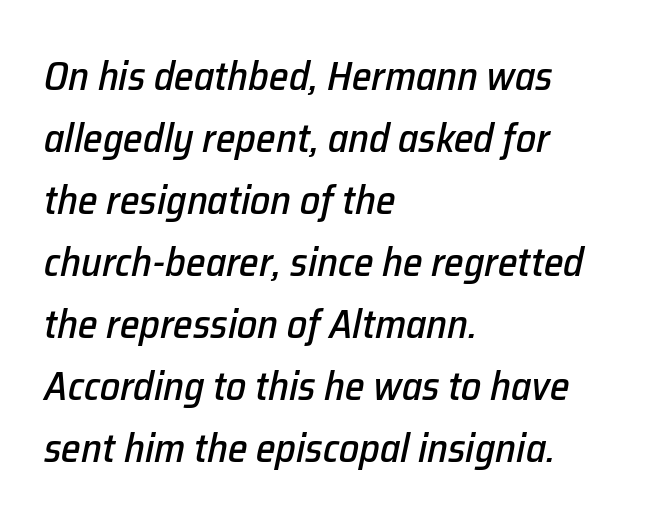
The image shows 40 px text type, italic (leaning right); set left-aligned, normal line spacing (1.55x), normal letter spacing, not underlined; low stroke contrast and a medium x-height.
